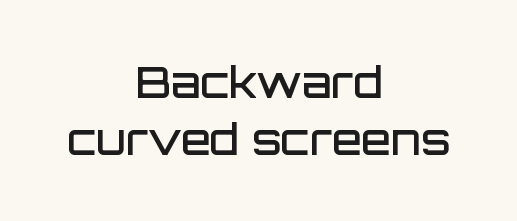
{"serif": "no", "italic": "no", "bold": "semi", "weight": "semibold", "width": "normal", "stroke_contrast": "low", "x_height": "large", "monospaced": "no", "underline": "no", "align": "center", "line_spacing": "normal", "line_spacing_ratio": 1.33, "letter_spacing": "normal", "letter_spacing_em": 0.0, "glyph_px": 43}
